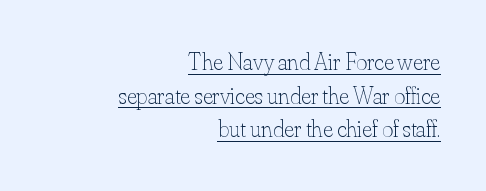
The letters stand straight up with perfectly vertical stems. A baseline rule has been typeset under these characters. Right-aligned paragraph, ragged on the left. Tracking value appears to be zero — textbook default spacing. Is the stroke heavy? The answer is a plain regular-or-lighter. A normal amount of white space separates one row of letters from the next.
